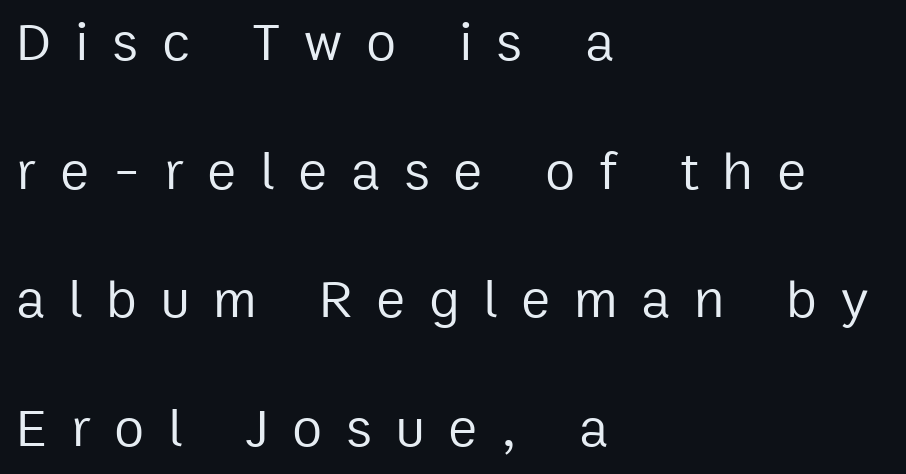
{"serif": "no", "italic": "no", "bold": "no", "weight": "regular", "width": "normal", "stroke_contrast": "low", "x_height": "medium", "monospaced": "no", "underline": "no", "align": "left", "line_spacing": "loose", "line_spacing_ratio": 2.34, "letter_spacing": "wide", "letter_spacing_em": 0.43, "glyph_px": 55}
